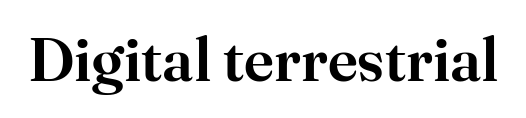
Letters rest on an invisible, unmarked baseline. The lettering holds an erect, upright posture throughout. The line texture is even and compact thanks to regular tracking. Is this a fixed-width face? No — the glyphs have proportional, varying widths. The letters carry serifs — small finishing strokes at the ends of their stems.
